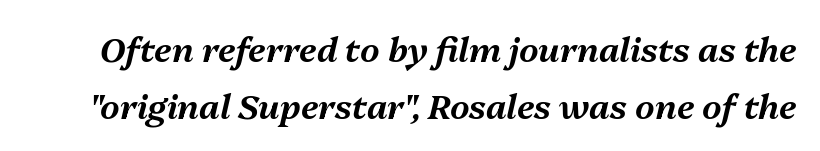
{"italic": "yes", "lean": "right", "slant_degrees": 13, "width": "normal", "stroke_contrast": "medium", "x_height": "medium", "monospaced": "no", "underline": "no", "line_spacing": "normal", "line_spacing_ratio": 1.67, "letter_spacing": "normal", "letter_spacing_em": 0.0, "glyph_px": 34}
